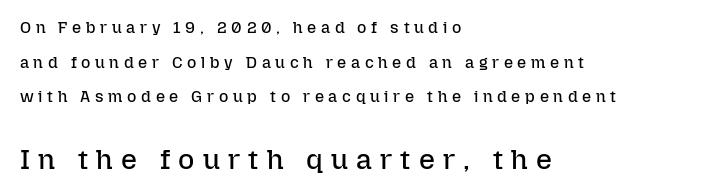
Q: Is the text bold? A: No.
Q: Is the text italic (slanted)? A: No, it is upright.
Q: Is the text underlined? A: No.
Q: How is the paragraph aligned? A: Left-aligned.
Q: Is the spacing between letters normal or unusually wide? A: Unusually wide.
Q: Is the spacing between lines tight, normal or loose? A: Loose.
Q: Which block of text is set in a larger size, the first (top) or the second (bottom)? A: The second (bottom) one.
Q: Width (condensed, normal, or wide)? A: Normal.
Q: Stroke contrast? A: Low.
Q: x-height? A: Medium.
Q: Monospaced? A: No.
